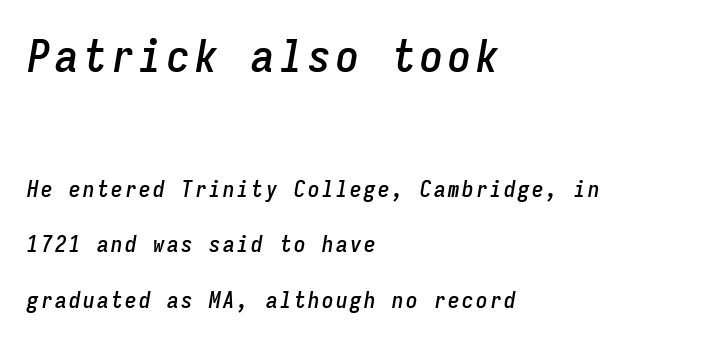
The image shows 46 px condensed type, italic (leaning right), monospaced; set left-aligned, loose line spacing (2.4x), not underlined; the first (top) block is 2.0x larger; low stroke contrast and a medium x-height.
